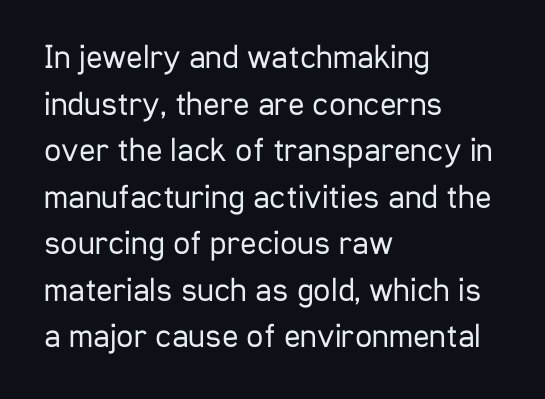
The horizontal fit of the characters is conventional and even. In terms of posture, this sample is upright. No extra ink here — the face is not bold. Unlike a traditional serif, this face leaves its strokes unadorned.
